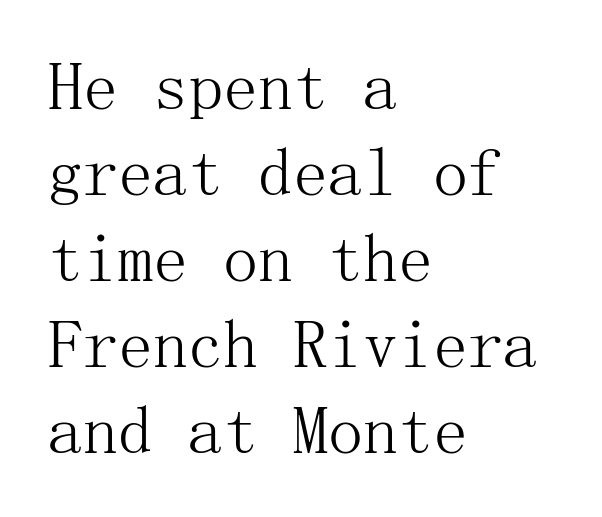
The image shows 70 px light serif type, upright; set left-aligned, line spacing 1.23x, normal letter spacing, not underlined; medium stroke contrast and a medium x-height.
